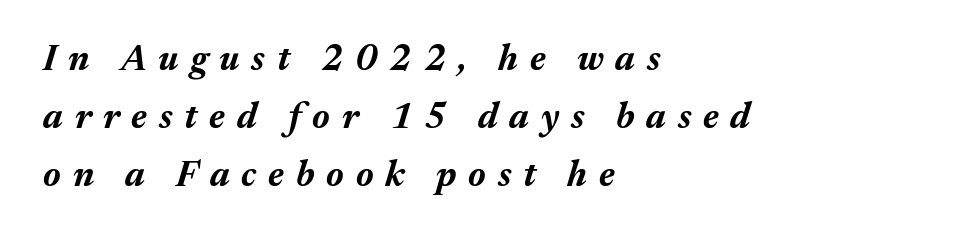
{"italic": "yes", "lean": "right", "slant_degrees": 17, "bold": "yes", "weight": "bold", "width": "normal", "stroke_contrast": "medium", "x_height": "medium", "monospaced": "no", "underline": "no", "align": "left", "line_spacing": "normal", "line_spacing_ratio": 1.61, "letter_spacing": "wide", "letter_spacing_em": 0.33, "glyph_px": 36}
